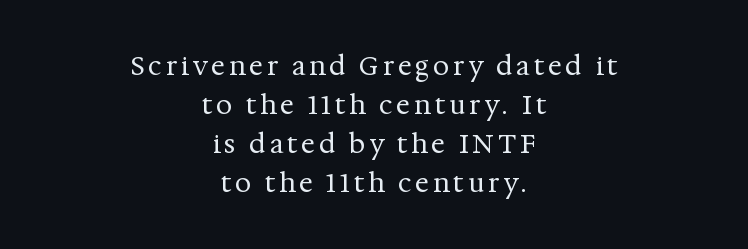
Q: Is the text bold? A: No.
Q: Is the text italic (slanted)? A: No, it is upright.
Q: Is the text underlined? A: No.
Q: How is the paragraph aligned? A: Centered.
Q: Is the spacing between lines tight, normal or loose? A: Normal.
